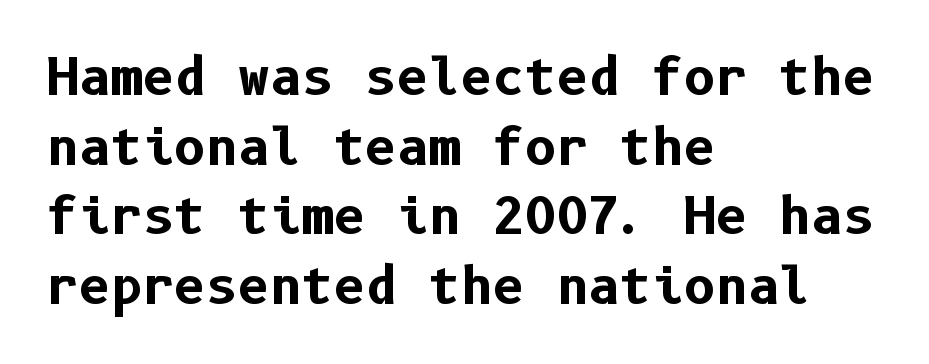
Q: Is the text bold? A: Yes.
Q: Is the text italic (slanted)? A: No, it is upright.
Q: Is the typeface a serif or a sans-serif typeface? A: Sans-serif.
Q: Is the text underlined? A: No.
Q: How is the paragraph aligned? A: Left-aligned.
Q: Is the spacing between letters normal or unusually wide? A: Normal.
Q: Is the spacing between lines tight, normal or loose? A: Normal.
Q: Width (condensed, normal, or wide)? A: Normal.
Q: Stroke contrast? A: Low.
Q: x-height? A: Medium.
